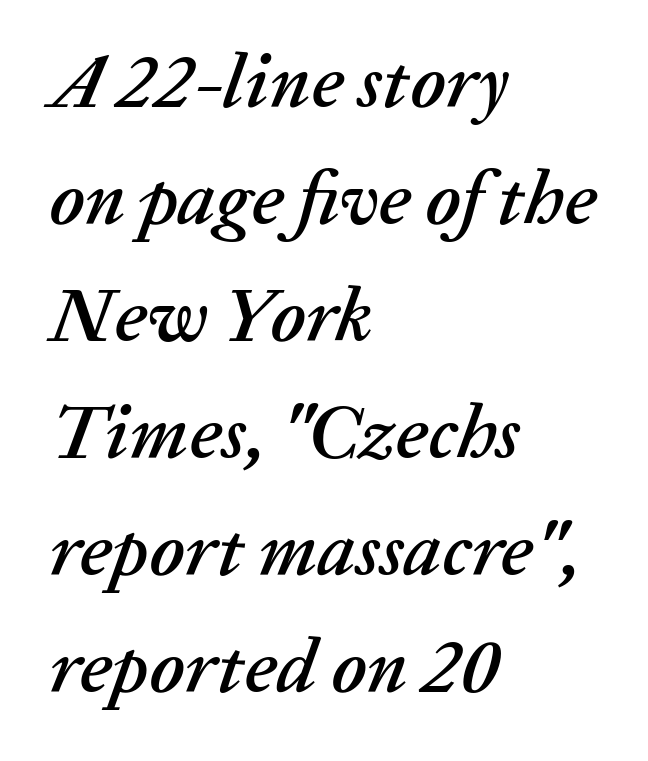
Q: Is the text italic (slanted)? A: Yes, it leans right by about 20 degrees.
Q: Is the text underlined? A: No.
Q: How is the paragraph aligned? A: Left-aligned.
Q: Is the spacing between letters normal or unusually wide? A: Normal.
Q: Is the spacing between lines tight, normal or loose? A: Normal.
Q: Width (condensed, normal, or wide)? A: Normal.
Q: Stroke contrast? A: Low.
Q: x-height? A: Medium.
Q: Monospaced? A: No.
